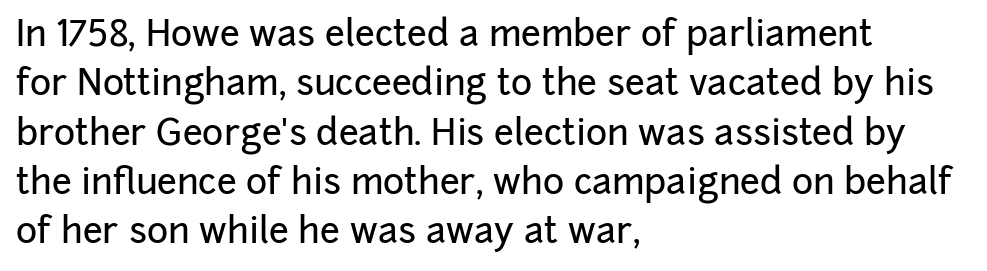
Observe the ordinary spacing: letters are neighbours, not strangers. Look at the bottom of the vertical strokes: they stop flat, with no serifs. You could not count columns in this text — the font is proportionally spaced. Interline gaps are of average width in this sample. Horizontally, the lines are justified to the leading edge only. The specimen reads as upright at a glance.
